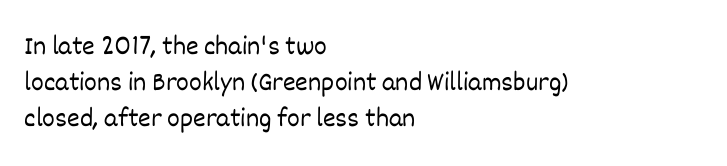
{"italic": "no", "bold": "no", "underline": "no", "align": "left", "line_spacing": "normal", "line_spacing_ratio": 1.34, "letter_spacing": "normal", "letter_spacing_em": 0.0, "glyph_px": 27}
